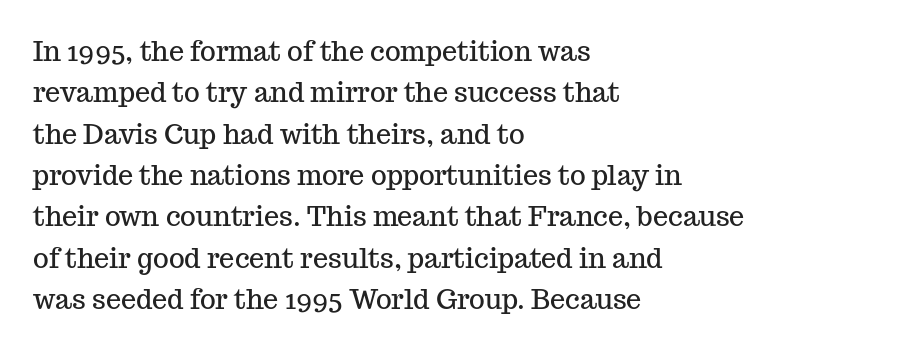
Q: Is the text italic (slanted)? A: No, it is upright.
Q: Is the text underlined? A: No.
Q: How is the paragraph aligned? A: Left-aligned.
Q: Is the spacing between letters normal or unusually wide? A: Normal.
Q: Is the spacing between lines tight, normal or loose? A: Normal.
